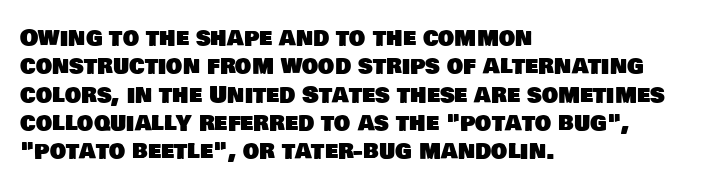
Just letters on the line, the space beneath them empty. Each line starts at the same left margin while the right side varies. These lines keep a tight, regular rhythm from letter to letter.
